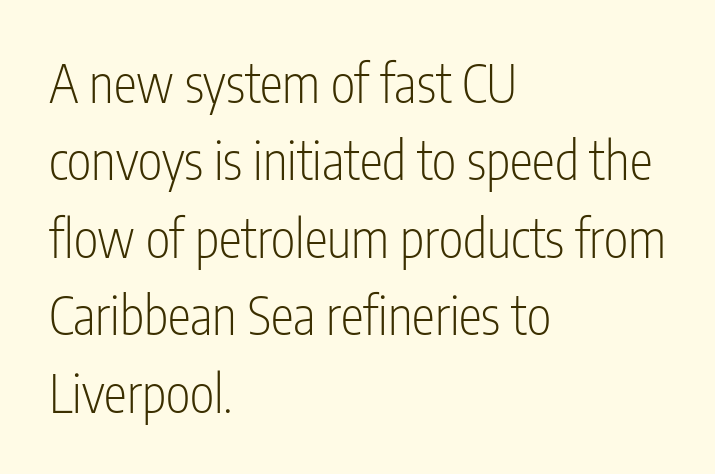
The image shows 52 px light, condensed sans-serif type, upright; set left-aligned, normal line spacing (1.49x), normal letter spacing, not underlined; low stroke contrast and a medium x-height.
